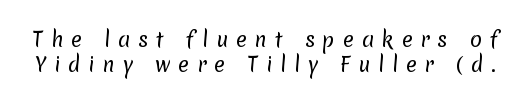
{"bold": "no", "underline": "no", "line_spacing": "normal", "line_spacing_ratio": 1.27, "letter_spacing": "wide", "letter_spacing_em": 0.39, "glyph_px": 20}
